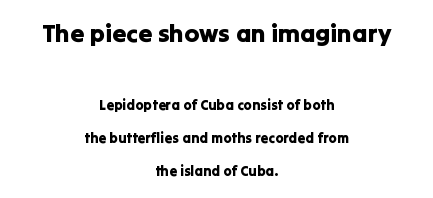
{"italic": "no", "underline": "no", "align": "center", "line_spacing": "loose", "line_spacing_ratio": 2.36, "letter_spacing": "normal", "letter_spacing_em": 0.0, "larger_block": "first", "size_ratio": 1.79, "glyph_px": 25}
